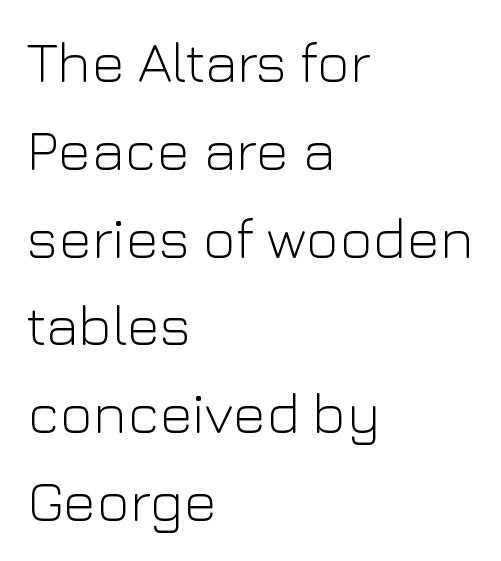
The image shows 57 px light sans-serif type, upright; set left-aligned, normal line spacing (1.54x), normal letter spacing, not underlined; low stroke contrast and a medium x-height.
